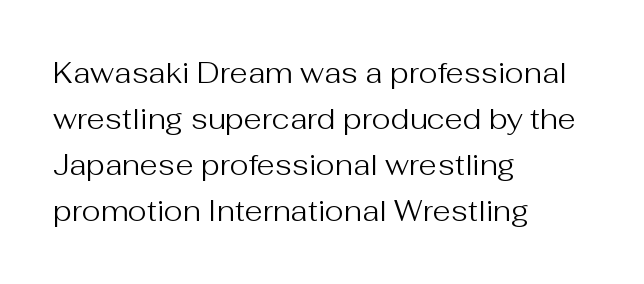
The image shows 29 px regular-weight sans-serif type, upright; set left-aligned, normal line spacing (1.59x), normal letter spacing, not underlined; medium stroke contrast and a medium x-height.
